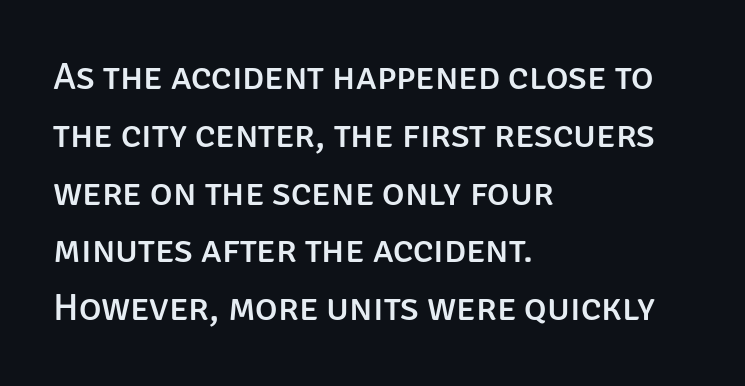
Q: Is the text italic (slanted)? A: No, it is upright.
Q: Is the typeface a serif or a sans-serif typeface? A: Sans-serif.
Q: Is the text underlined? A: No.
Q: How is the paragraph aligned? A: Left-aligned.
Q: Is the spacing between letters normal or unusually wide? A: Normal.
Q: Is the spacing between lines tight, normal or loose? A: Normal.
Q: Width (condensed, normal, or wide)? A: Normal.
Q: Stroke contrast? A: Low.
Q: x-height? A: Large.
Q: Monospaced? A: No.
